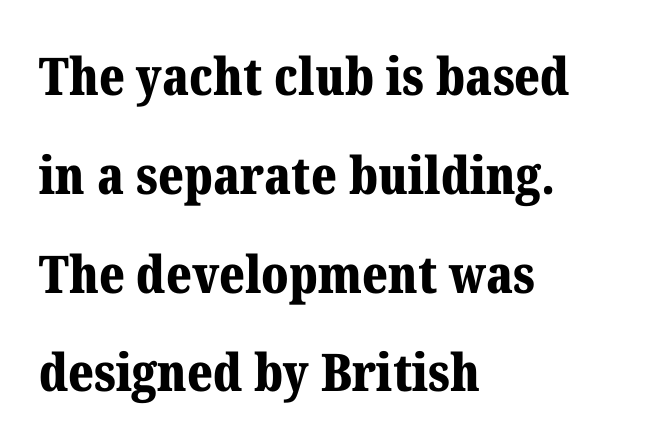
{"serif": "yes", "italic": "no", "bold": "yes", "weight": "bold", "width": "normal", "stroke_contrast": "medium", "x_height": "medium", "monospaced": "no", "underline": "no", "align": "left", "line_spacing": "loose", "line_spacing_ratio": 1.9, "letter_spacing": "normal", "letter_spacing_em": 0.0, "glyph_px": 52}
